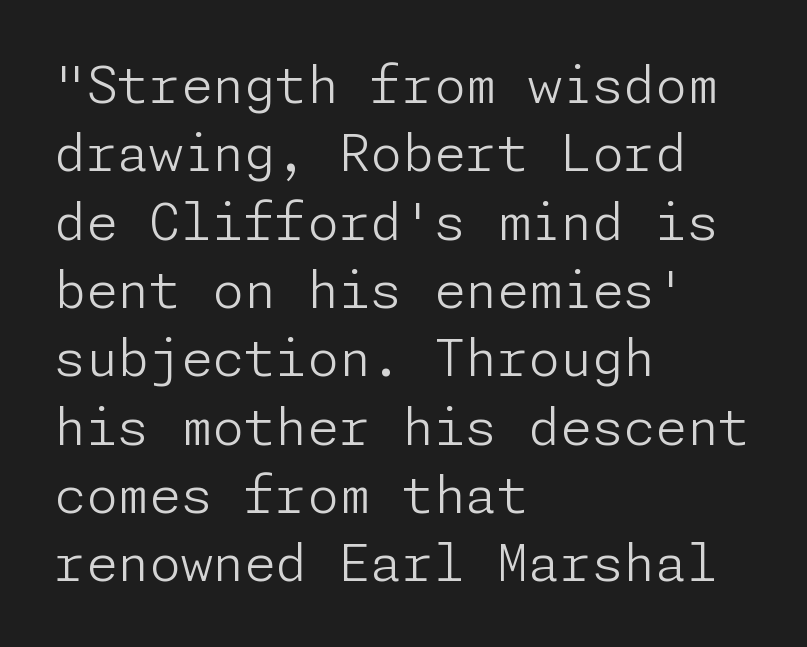
Q: Is the text bold? A: No.
Q: Is the text italic (slanted)? A: No, it is upright.
Q: Is the typeface a serif or a sans-serif typeface? A: Sans-serif.
Q: Is the text underlined? A: No.
Q: How is the paragraph aligned? A: Left-aligned.
Q: Is the spacing between letters normal or unusually wide? A: Normal.
Q: Is the spacing between lines tight, normal or loose? A: Normal.
Q: Width (condensed, normal, or wide)? A: Normal.
Q: Stroke contrast? A: Low.
Q: x-height? A: Medium.
